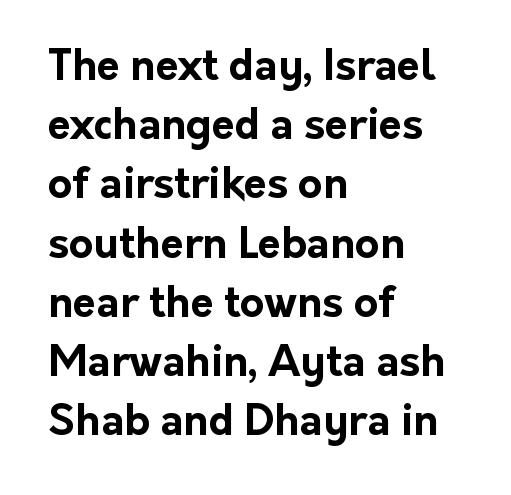
The image shows 42 px bold sans-serif type, upright; set left-aligned, normal line spacing (1.41x), normal letter spacing, not underlined; low stroke contrast and a medium x-height.
